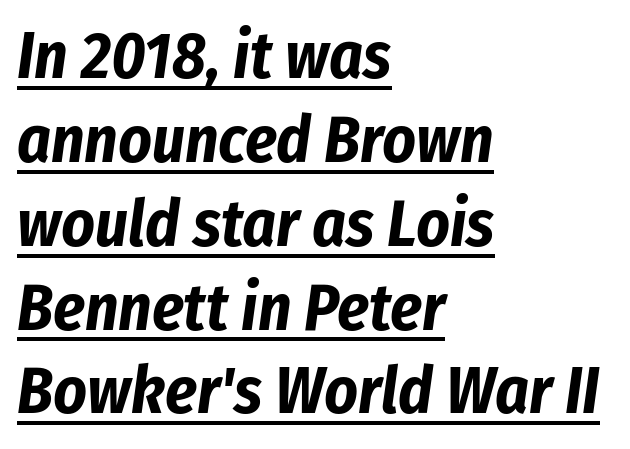
The image shows 65 px bold, condensed type, italic (leaning right); set left-aligned, normal line spacing (1.29x), normal letter spacing, underlined; low stroke contrast and a medium x-height.
